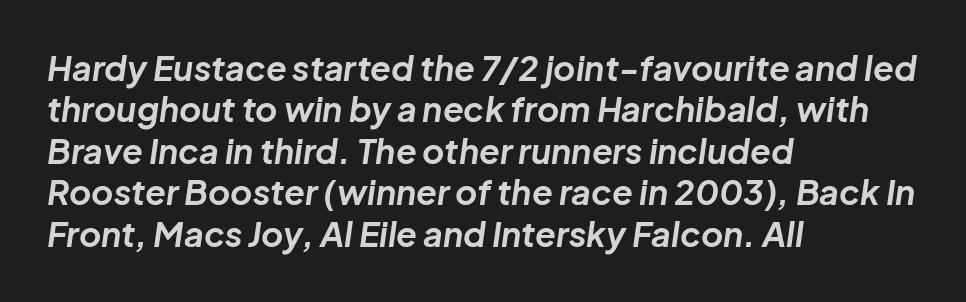
Lines of text with bare space underneath. Does the copy run flush right? No — it runs flush left. This is oblique type, the kind used for emphasis or titles. A dark, heavy texture on the line: the type is bold. The letters advance in unequal steps, a hallmark of proportional type.
